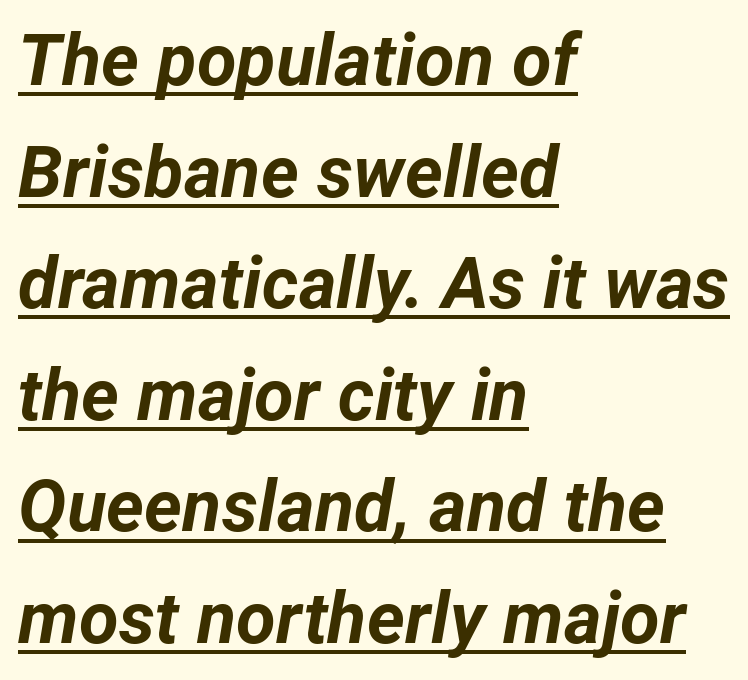
{"italic": "yes", "lean": "right", "slant_degrees": 12, "bold": "yes", "weight": "bold", "width": "normal", "stroke_contrast": "low", "x_height": "medium", "monospaced": "no", "underline": "yes", "align": "left", "line_spacing": "normal", "line_spacing_ratio": 1.55, "letter_spacing": "normal", "letter_spacing_em": 0.0, "glyph_px": 72}
